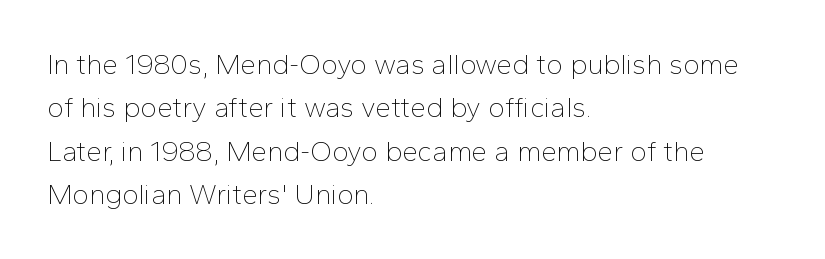
The image shows 28 px thin sans-serif type, upright; set left-aligned, normal line spacing (1.55x), normal letter spacing, not underlined; low stroke contrast and a medium x-height.
